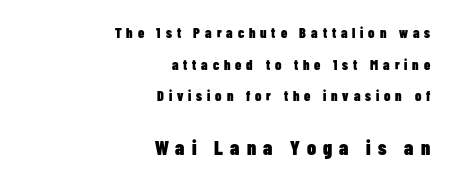
The image shows 20 px bold type, upright; set right-aligned, loose line spacing (2.26x), unusually wide letter spacing (+0.35 em), not underlined; the second (bottom) block is 1.43x larger.
